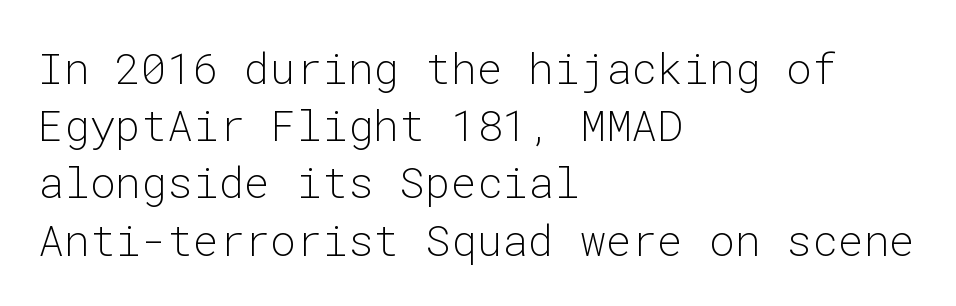
Every row of glyphs begins at an identical x-position on the left. Descenders hang freely into open space. Fixed-width glyphs throughout — classic coding-font behaviour. Line spacing here is normal.
